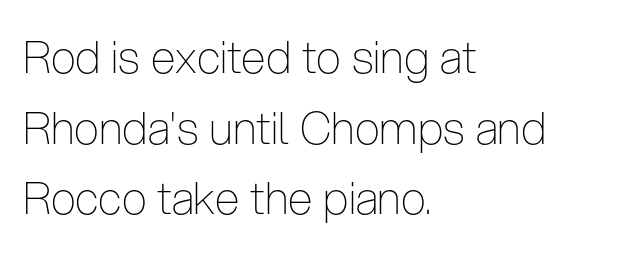
Q: Is the text bold? A: No.
Q: Is the text italic (slanted)? A: No, it is upright.
Q: Is the typeface a serif or a sans-serif typeface? A: Sans-serif.
Q: Is the text underlined? A: No.
Q: How is the paragraph aligned? A: Left-aligned.
Q: Is the spacing between letters normal or unusually wide? A: Normal.
Q: Is the spacing between lines tight, normal or loose? A: Normal.
Q: Width (condensed, normal, or wide)? A: Condensed.
Q: Stroke contrast? A: Low.
Q: x-height? A: Medium.
Q: Monospaced? A: No.
